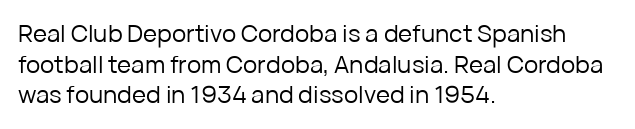
The image shows 24 px text type, upright; set left-aligned, normal line spacing (1.28x), normal letter spacing, not underlined.
